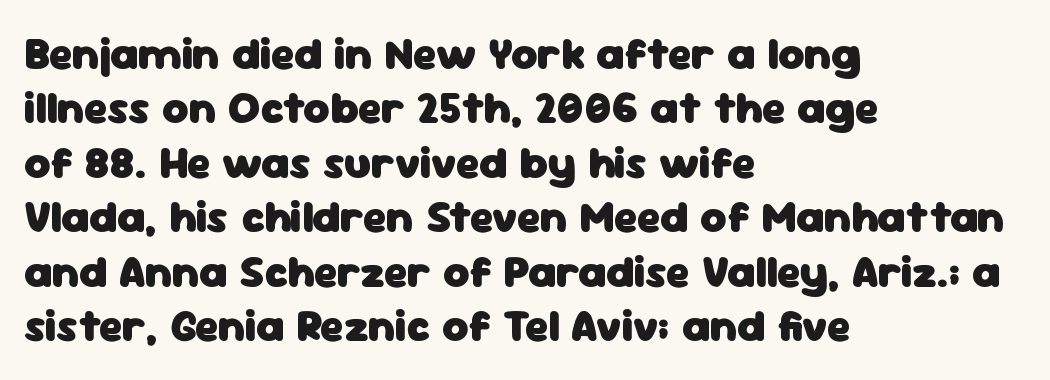
Q: Is the text bold? A: Yes.
Q: Is the text italic (slanted)? A: No, it is upright.
Q: Is the typeface a serif or a sans-serif typeface? A: Sans-serif.
Q: Is the text underlined? A: No.
Q: How is the paragraph aligned? A: Left-aligned.
Q: Is the spacing between letters normal or unusually wide? A: Normal.
Q: Width (condensed, normal, or wide)? A: Normal.
Q: Stroke contrast? A: Low.
Q: x-height? A: Medium.
Q: Monospaced? A: No.
